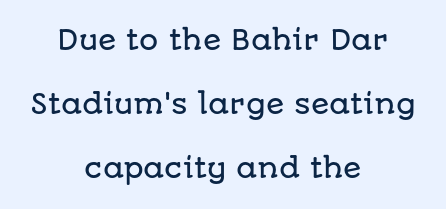
The image shows 27 px text type, upright; set centered, loose line spacing (2.37x), normal letter spacing, not underlined.
